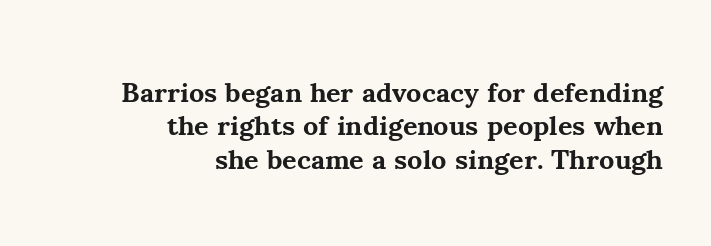
Q: Is the text bold? A: Yes.
Q: Is the text italic (slanted)? A: No, it is upright.
Q: Is the typeface a serif or a sans-serif typeface? A: Serif.
Q: Is the text underlined? A: No.
Q: How is the paragraph aligned? A: Right-aligned.
Q: Is the spacing between letters normal or unusually wide? A: Normal.
Q: Width (condensed, normal, or wide)? A: Normal.
Q: Stroke contrast? A: Medium.
Q: x-height? A: Small.
Q: Monospaced? A: No.
